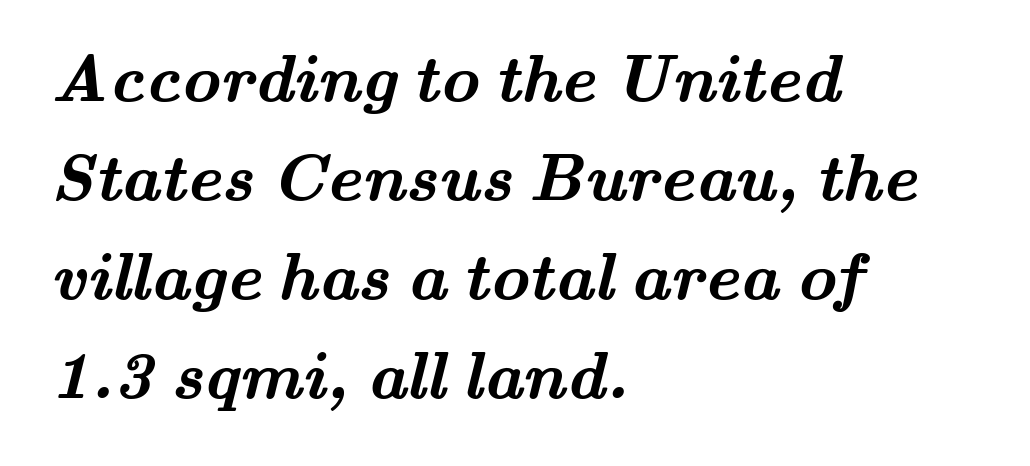
{"serif": "yes", "bold": "yes", "weight": "semibold", "width": "wide", "stroke_contrast": "medium", "x_height": "small", "monospaced": "no", "underline": "no", "align": "left", "line_spacing": "normal", "line_spacing_ratio": 1.48, "letter_spacing": "normal", "letter_spacing_em": 0.0, "glyph_px": 67}
